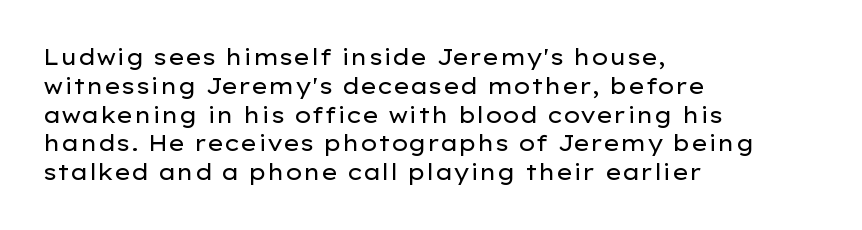
{"italic": "no", "bold": "no", "underline": "no", "align": "left", "line_spacing": "normal", "line_spacing_ratio": 1.31, "letter_spacing": "normal", "letter_spacing_em": 0.0, "glyph_px": 22}
